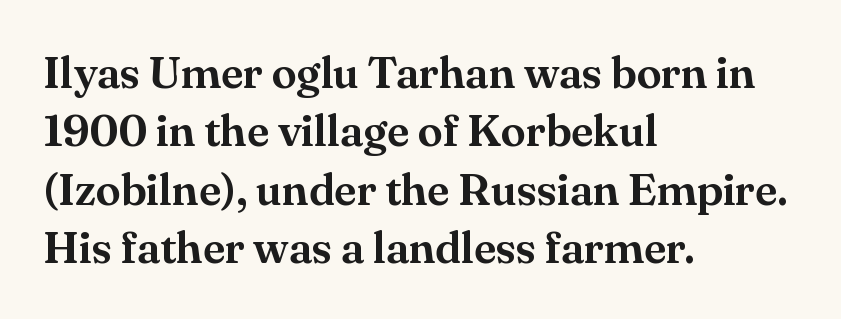
{"serif": "yes", "italic": "no", "width": "normal", "stroke_contrast": "medium", "x_height": "small", "monospaced": "no", "underline": "no", "align": "left", "line_spacing": "normal", "line_spacing_ratio": 1.3, "letter_spacing": "normal", "letter_spacing_em": 0.0, "glyph_px": 45}
